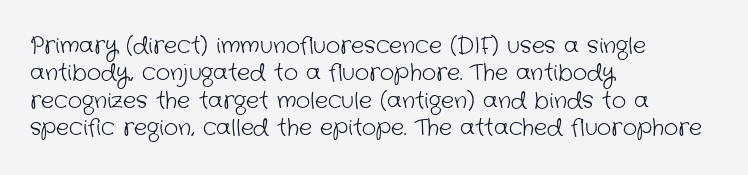
{"bold": "no", "underline": "no", "align": "left", "line_spacing": "normal", "line_spacing_ratio": 1.25, "letter_spacing": "normal", "letter_spacing_em": 0.0, "glyph_px": 22}
